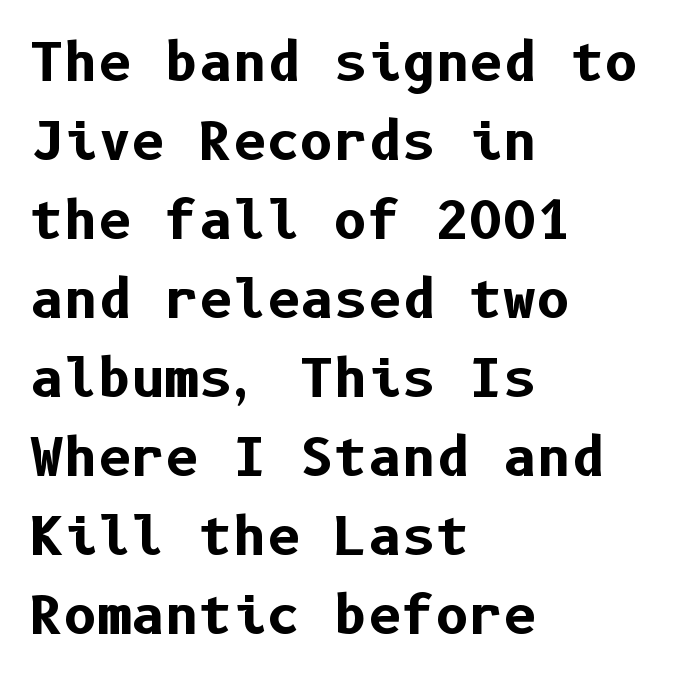
The image shows 52 px bold sans-serif type, upright; set left-aligned, normal line spacing (1.52x), normal letter spacing, not underlined; low stroke contrast and a medium x-height.
